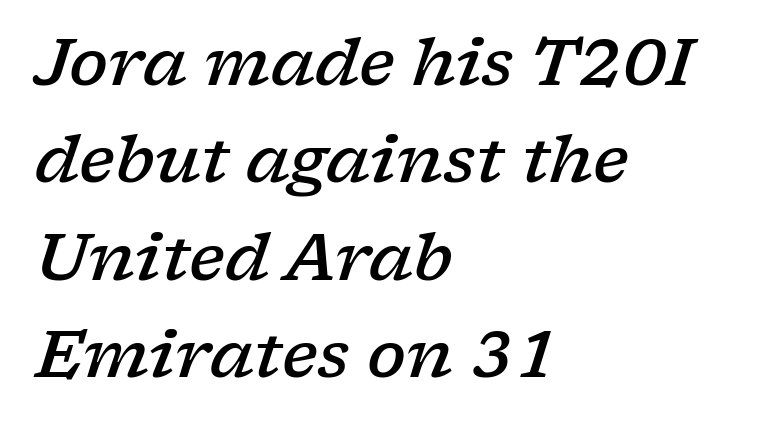
Q: Is the text bold? A: Semi-bold.
Q: Is the text italic (slanted)? A: Yes, it leans right by about 17 degrees.
Q: Is the typeface a serif or a sans-serif typeface? A: Serif.
Q: Is the text underlined? A: No.
Q: How is the paragraph aligned? A: Left-aligned.
Q: Is the spacing between letters normal or unusually wide? A: Normal.
Q: Is the spacing between lines tight, normal or loose? A: Normal.
Q: Width (condensed, normal, or wide)? A: Wide.
Q: Stroke contrast? A: Low.
Q: x-height? A: Medium.
Q: Monospaced? A: No.
